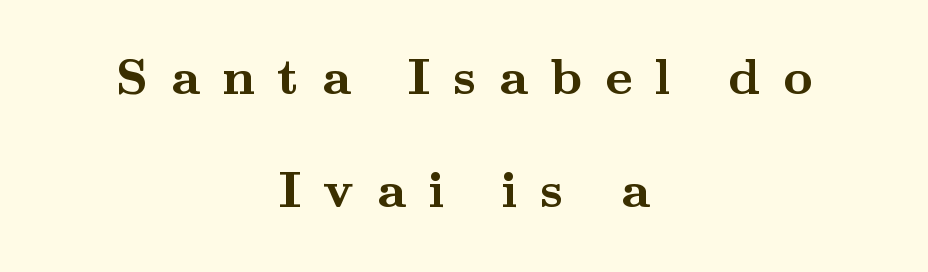
{"serif": "yes", "italic": "no", "bold": "yes", "weight": "semibold", "width": "wide", "stroke_contrast": "medium", "x_height": "small", "monospaced": "no", "underline": "no", "align": "center", "line_spacing": "loose", "line_spacing_ratio": 2.22, "letter_spacing": "wide", "letter_spacing_em": 0.44, "glyph_px": 51}
